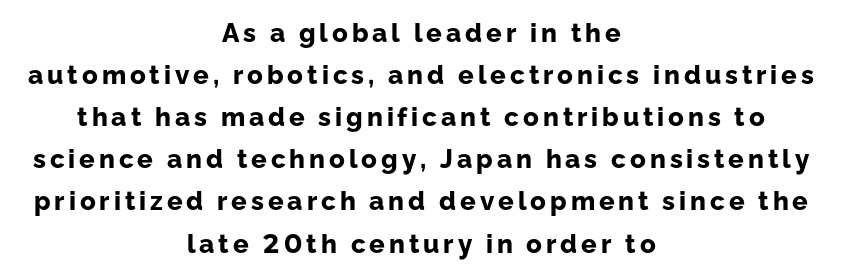
The letters stand upright; this is a roman face. If you measured baseline to baseline, you'd find a middling distance. Every letter is thick-stroked: bold, no question. The glyphs are unaccompanied by any horizontal stroke below them. This rendering uses center alignment, leaving both contours irregular but symmetric.
